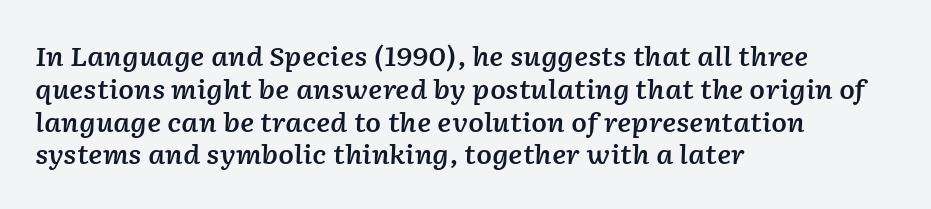
The image shows 26 px text type, italic (leaning right); set left-aligned, normal line spacing (1.26x), normal letter spacing, not underlined.
